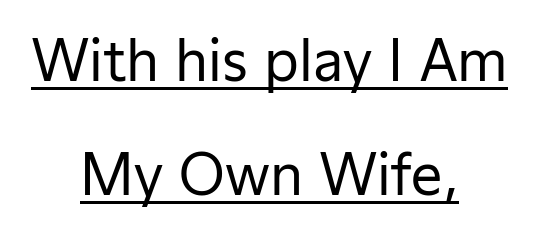
{"serif": "no", "italic": "no", "bold": "no", "weight": "regular", "width": "normal", "stroke_contrast": "low", "x_height": "medium", "monospaced": "no", "underline": "yes", "align": "center", "line_spacing": "loose", "line_spacing_ratio": 2.03, "letter_spacing": "normal", "letter_spacing_em": 0.0, "glyph_px": 56}
